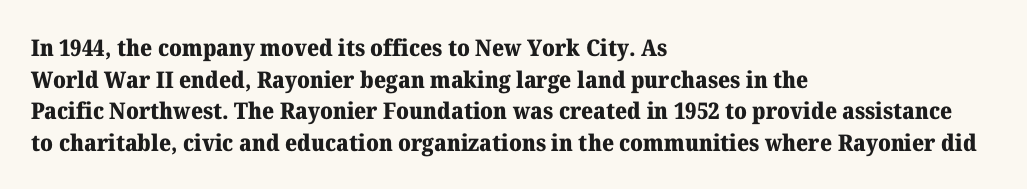
Q: Is the text bold? A: Yes.
Q: Is the text italic (slanted)? A: No, it is upright.
Q: Is the text underlined? A: No.
Q: How is the paragraph aligned? A: Left-aligned.
Q: Is the spacing between letters normal or unusually wide? A: Normal.
Q: Is the spacing between lines tight, normal or loose? A: Normal.
